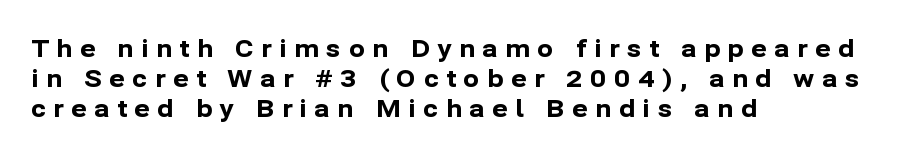
Q: Is the text bold? A: Yes.
Q: Is the text italic (slanted)? A: No, it is upright.
Q: Is the text underlined? A: No.
Q: How is the paragraph aligned? A: Left-aligned.
Q: Is the spacing between letters normal or unusually wide? A: Unusually wide.
